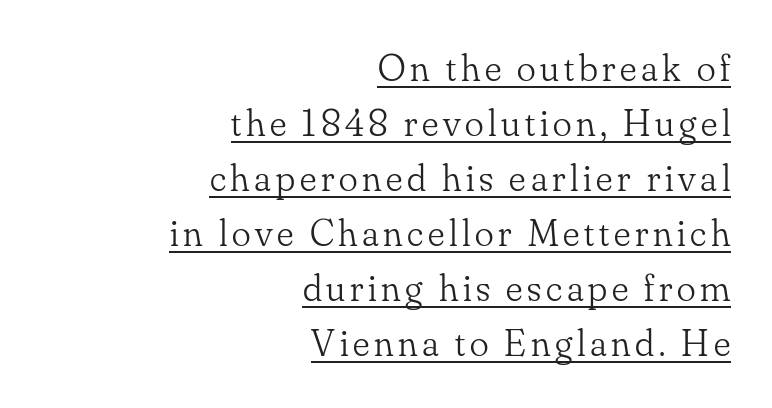
The image shows 39 px light serif type, upright; set right-aligned, normal line spacing (1.41x), underlined; low stroke contrast and a small x-height.
